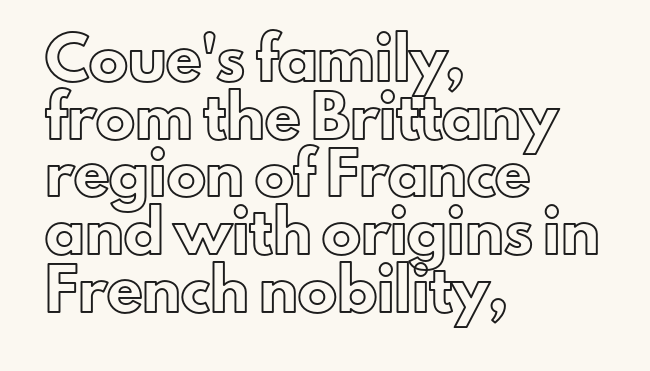
Q: Is the text italic (slanted)? A: No, it is upright.
Q: Is the text underlined? A: No.
Q: How is the paragraph aligned? A: Left-aligned.
Q: Is the spacing between letters normal or unusually wide? A: Normal.
Q: Is the spacing between lines tight, normal or loose? A: Normal.
Q: Width (condensed, normal, or wide)? A: Normal.
Q: x-height? A: Small.
Q: Monospaced? A: No.
